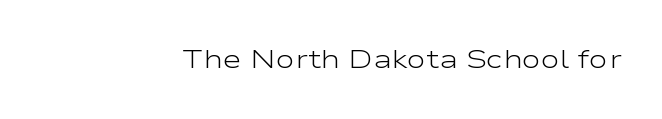
Q: Is the text bold? A: No.
Q: Is the text italic (slanted)? A: No, it is upright.
Q: Is the text underlined? A: No.
Q: Is the spacing between letters normal or unusually wide? A: Normal.
